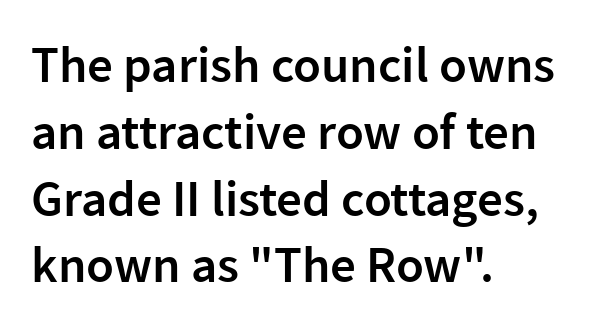
{"serif": "no", "italic": "no", "bold": "semi", "weight": "semibold", "width": "normal", "stroke_contrast": "low", "x_height": "medium", "monospaced": "no", "underline": "no", "align": "left", "line_spacing": "normal", "line_spacing_ratio": 1.31, "letter_spacing": "normal", "letter_spacing_em": 0.0, "glyph_px": 51}
